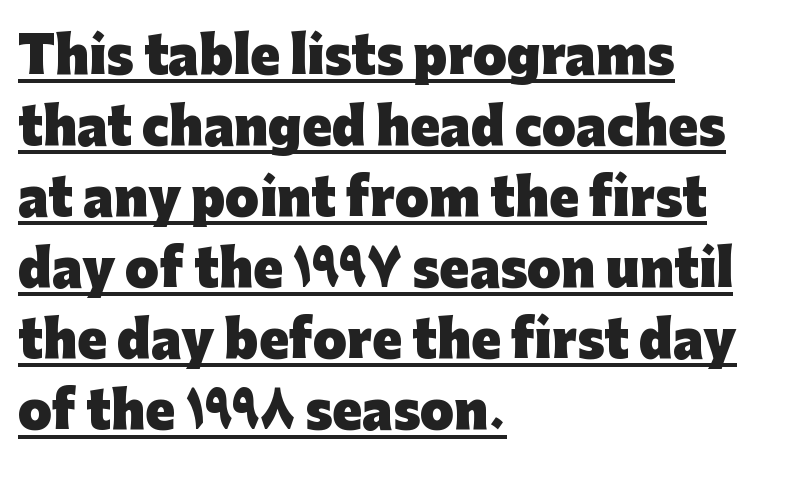
Compared with typical paragraphs, the rows here are spaced about the same. Underlining? Definitely there. Strong, thick strokes mark this as bold type. Look at the bottom of the vertical strokes: they stop flat, with no serifs. The letterforms sit shoulder to shoulder at normal distance. Tall strokes in this sample are plumb rather than angled.
